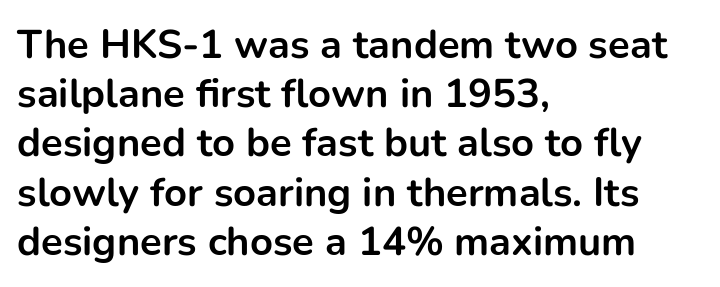
Glance below the letters and you will spot only blank space. Heft: maximum for text — a bold. What kind of face is this? One without serifs — a sans. Letter spacing: default.
